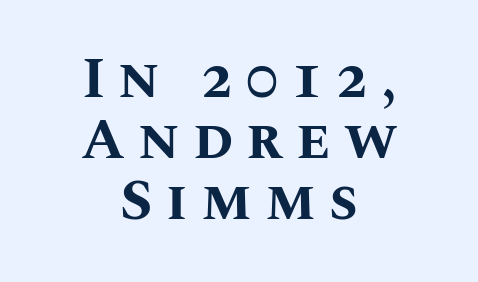
Caption: expanded tracking, letters set apart. The strokes are fattened all the way to bold. Where is the straight margin? There isn't one; the lines are centered. Notice how the stems are strictly vertical — no italics here. Is this a fixed-width face? No — the glyphs have proportional, varying widths. Very little white space separates one row of letters from the next.
